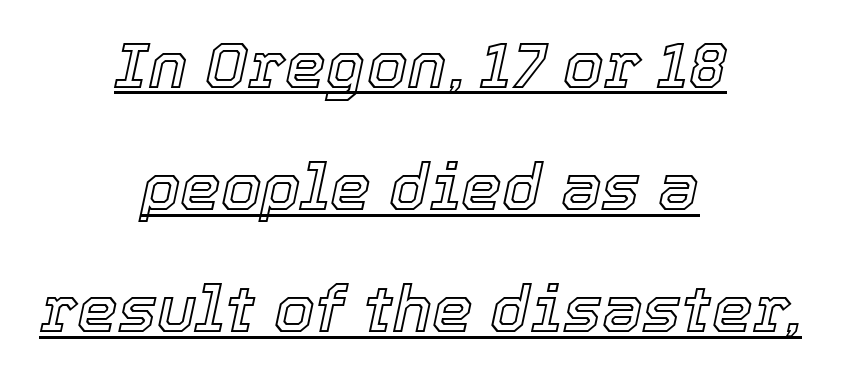
Spacing verdict: proportional, widths tailored to each character. Is the block centered? Yes — each line is placed symmetrically about the middle. Nobody touched the tracking dial on this one. When letters slant like this, we call the style italic.
